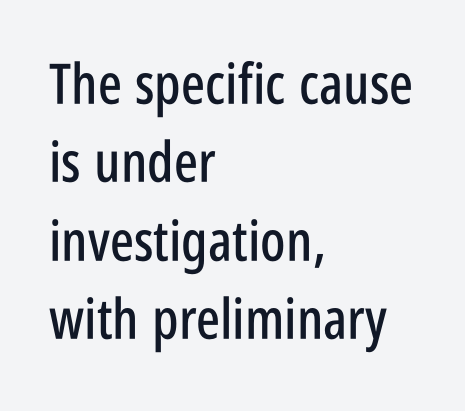
The image shows 56 px condensed sans-serif type, upright; set left-aligned, normal line spacing (1.4x), normal letter spacing, not underlined; low stroke contrast and a large x-height.
